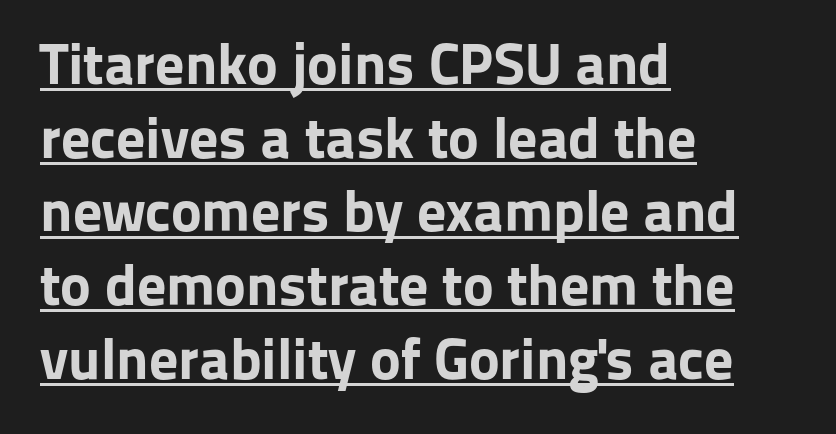
This is heavy type, rendered in bold. The typesetter chose a ragged-right arrangement here. The designer left line spacing at the default. You can see a thin bar hugging the bottom of the glyphs. Rendered with straight, roman letterforms.
